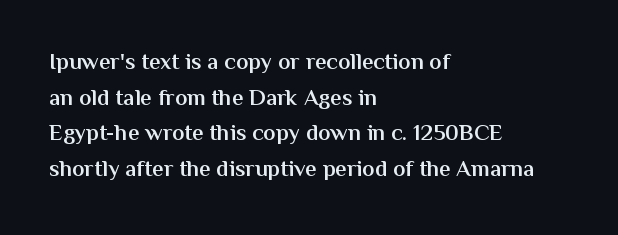
{"italic": "no", "bold": "semi", "underline": "no", "align": "left", "line_spacing": "normal", "line_spacing_ratio": 1.55, "letter_spacing": "normal", "letter_spacing_em": 0.0, "glyph_px": 23}
